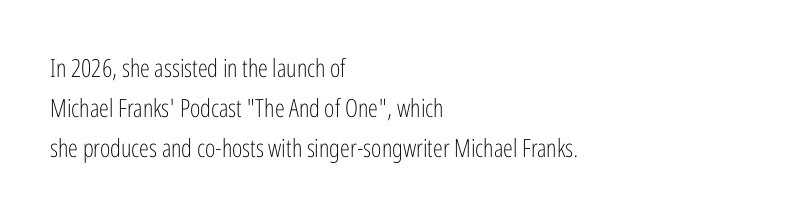
{"italic": "no", "bold": "no", "underline": "no", "align": "left", "line_spacing": "normal", "line_spacing_ratio": 1.6, "letter_spacing": "normal", "letter_spacing_em": 0.0, "glyph_px": 25}
